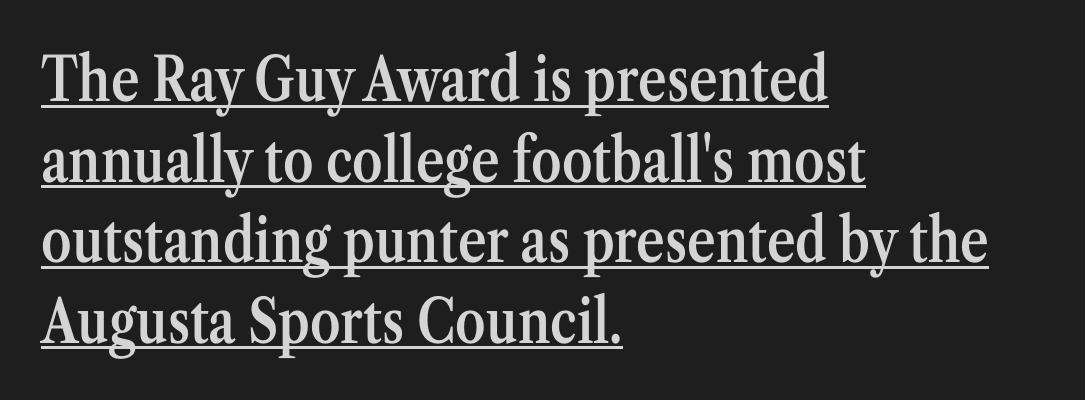
Q: Is the text bold? A: Semi-bold.
Q: Is the text italic (slanted)? A: No, it is upright.
Q: Is the typeface a serif or a sans-serif typeface? A: Serif.
Q: Is the text underlined? A: Yes.
Q: How is the paragraph aligned? A: Left-aligned.
Q: Is the spacing between letters normal or unusually wide? A: Normal.
Q: Is the spacing between lines tight, normal or loose? A: Normal.
Q: Width (condensed, normal, or wide)? A: Condensed.
Q: Stroke contrast? A: Medium.
Q: x-height? A: Medium.
Q: Monospaced? A: No.
